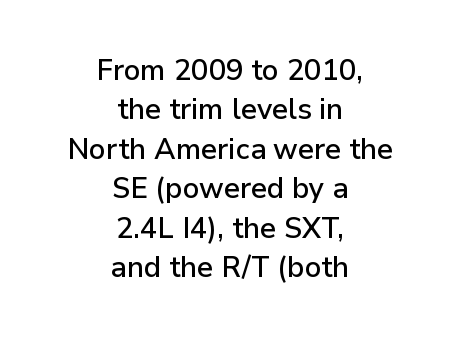
The image shows 29 px sans-serif type, upright; set centered, normal line spacing (1.36x), normal letter spacing, not underlined; low stroke contrast and a medium x-height.
